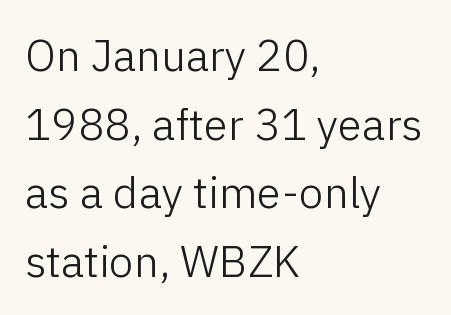
Q: Is the text bold? A: No.
Q: Is the text italic (slanted)? A: No, it is upright.
Q: Is the typeface a serif or a sans-serif typeface? A: Sans-serif.
Q: Is the text underlined? A: No.
Q: How is the paragraph aligned? A: Left-aligned.
Q: Is the spacing between letters normal or unusually wide? A: Normal.
Q: Is the spacing between lines tight, normal or loose? A: Normal.
Q: Width (condensed, normal, or wide)? A: Normal.
Q: Stroke contrast? A: Low.
Q: x-height? A: Medium.
Q: Monospaced? A: No.
